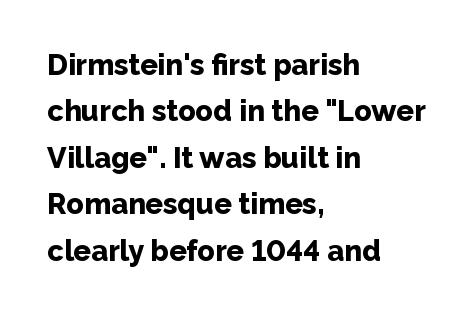
The image shows 29 px bold sans-serif type, upright; set left-aligned, normal line spacing (1.6x), normal letter spacing, not underlined; low stroke contrast and a medium x-height.
